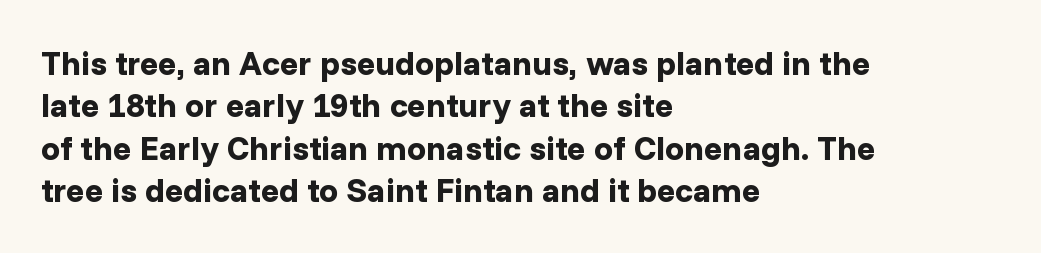
The image shows 34 px bold sans-serif type, upright; set left-aligned, normal line spacing (1.25x), normal letter spacing, not underlined; low stroke contrast and a medium x-height.
